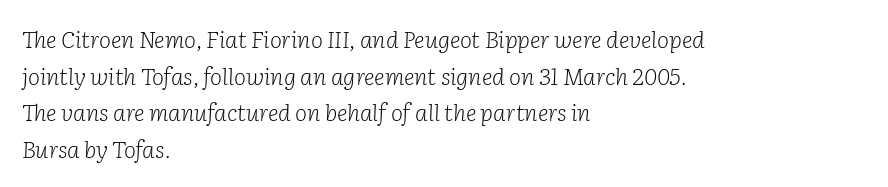
{"italic": "yes", "lean": "right", "slant_degrees": 2, "bold": "no", "underline": "no", "align": "left", "line_spacing": "normal", "line_spacing_ratio": 1.59, "letter_spacing": "normal", "letter_spacing_em": 0.0, "glyph_px": 23}
